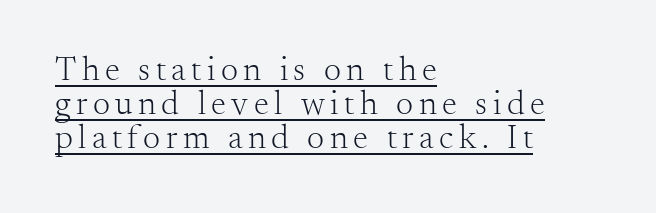
{"serif": "yes", "italic": "no", "bold": "no", "weight": "light", "width": "normal", "stroke_contrast": "medium", "x_height": "small", "monospaced": "no", "underline": "yes", "align": "left", "line_spacing": "tight", "line_spacing_ratio": 1.0, "glyph_px": 34}
